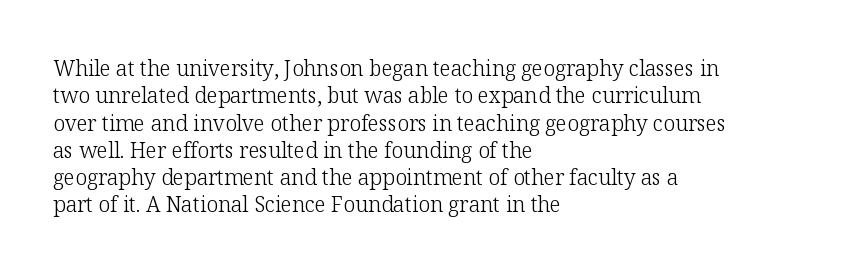
{"italic": "no", "bold": "no", "underline": "no", "align": "left", "line_spacing": "normal", "line_spacing_ratio": 1.3, "letter_spacing": "normal", "letter_spacing_em": 0.0, "glyph_px": 21}
